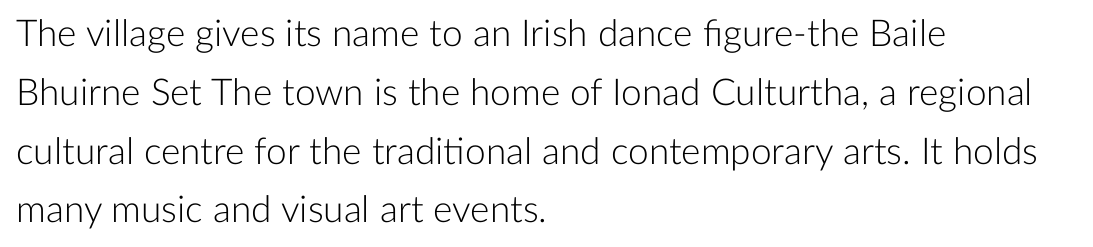
Posture: upright roman. All the whitespace from short lines collects on the right. Weight class: somewhere from thin through regular. The letters advance in unequal steps, a hallmark of proportional type.
